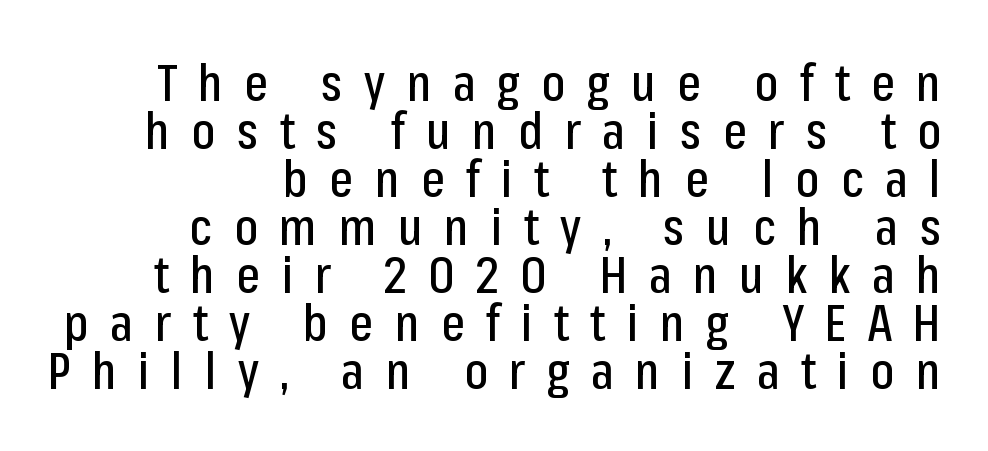
{"serif": "no", "italic": "no", "width": "condensed", "stroke_contrast": "low", "x_height": "medium", "monospaced": "no", "underline": "no", "align": "right", "line_spacing": "tight", "line_spacing_ratio": 0.96, "letter_spacing": "wide", "letter_spacing_em": 0.43, "glyph_px": 50}
